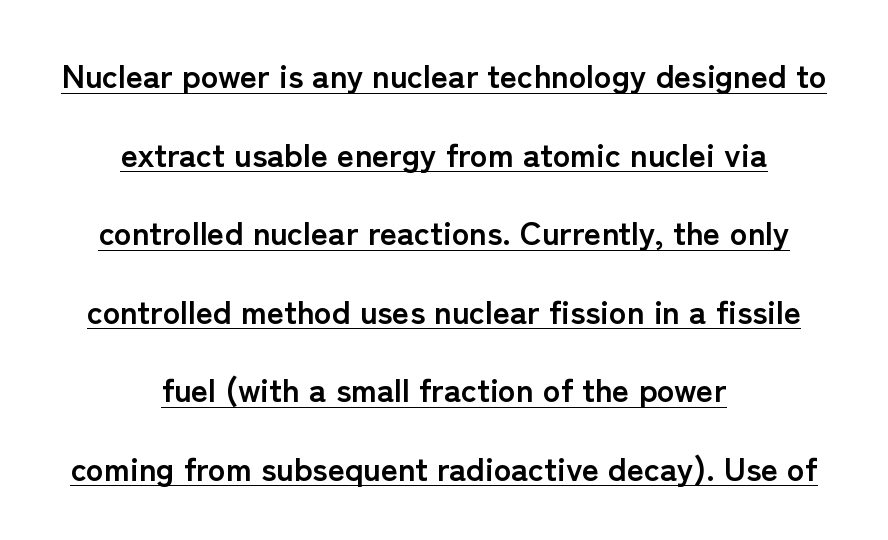
A typesetter would call this zero additional tracking. Serif or sans? Sans — the stroke terminals are bare. Characters remain perfectly vertical along every line. Is there an underline? Yes — a line sits under the letters. Pretty heavy lettering here — definitely bold.
